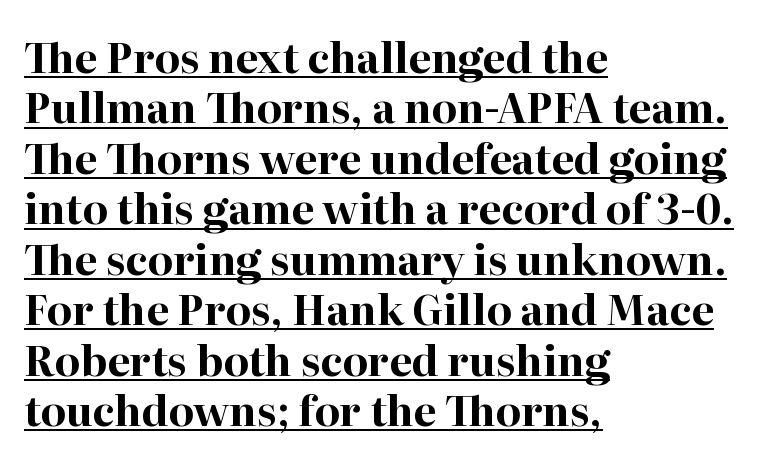
The image shows 41 px bold serif type, upright; set left-aligned, line spacing 1.23x, normal letter spacing, underlined; high stroke contrast and a medium x-height.
